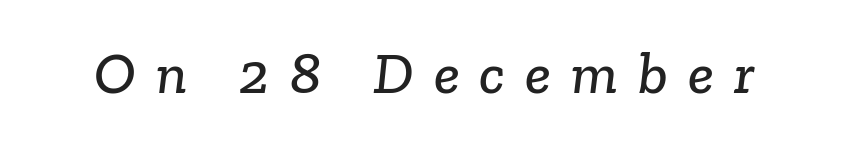
{"serif": "yes", "width": "normal", "stroke_contrast": "low", "x_height": "medium", "monospaced": "no", "underline": "no", "letter_spacing": "wide", "letter_spacing_em": 0.34, "glyph_px": 59}
